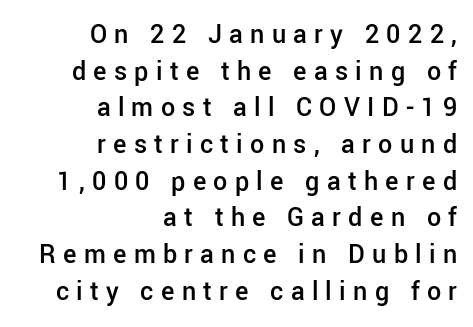
Q: Is the text bold? A: Semi-bold.
Q: Is the text italic (slanted)? A: No, it is upright.
Q: Is the typeface a serif or a sans-serif typeface? A: Sans-serif.
Q: Is the text underlined? A: No.
Q: How is the paragraph aligned? A: Right-aligned.
Q: Is the spacing between letters normal or unusually wide? A: Unusually wide.
Q: Is the spacing between lines tight, normal or loose? A: Normal.
Q: Width (condensed, normal, or wide)? A: Normal.
Q: Stroke contrast? A: Low.
Q: x-height? A: Medium.
Q: Monospaced? A: No.
